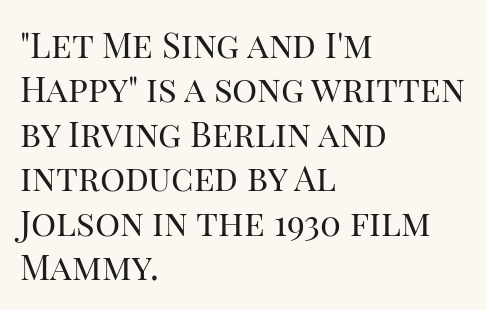
Q: Is the text bold? A: No.
Q: Is the text italic (slanted)? A: No, it is upright.
Q: Is the typeface a serif or a sans-serif typeface? A: Serif.
Q: Is the text underlined? A: No.
Q: How is the paragraph aligned? A: Left-aligned.
Q: Is the spacing between letters normal or unusually wide? A: Normal.
Q: Is the spacing between lines tight, normal or loose? A: Normal.
Q: Width (condensed, normal, or wide)? A: Normal.
Q: Stroke contrast? A: High.
Q: x-height? A: Large.
Q: Monospaced? A: No.
